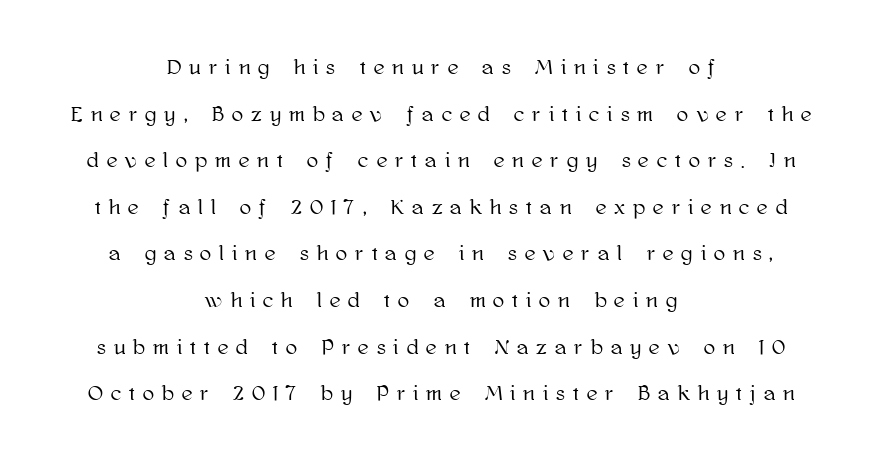
The foot of each line stays bare and open. The space between consecutive lines is lavish. Does extra space separate the letters? Yes, quite a lot of it. Ordinary non-slanted type is in use. The rendering positions every line midway between the sides.
